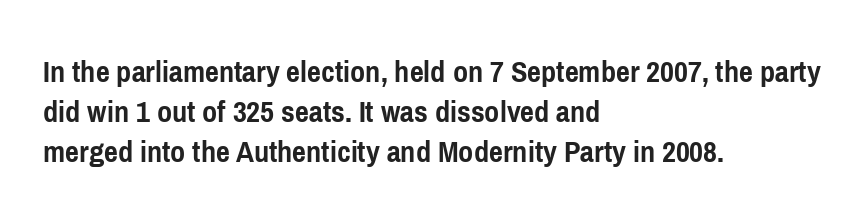
The specimen omits any rule beneath the text block's lines. Words appear dense and cohesive because spacing is normal. The paragraph has a hard left edge and a soft right edge. Note: no serifs on the glyphs. These lines carry a lot of weight — the face is fully bold.
